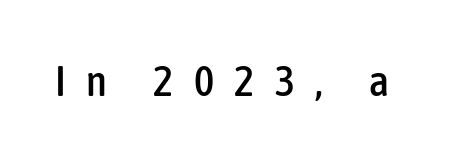
{"serif": "no", "italic": "no", "width": "condensed", "stroke_contrast": "low", "x_height": "medium", "monospaced": "no", "underline": "no", "letter_spacing": "wide", "letter_spacing_em": 0.47, "glyph_px": 43}
